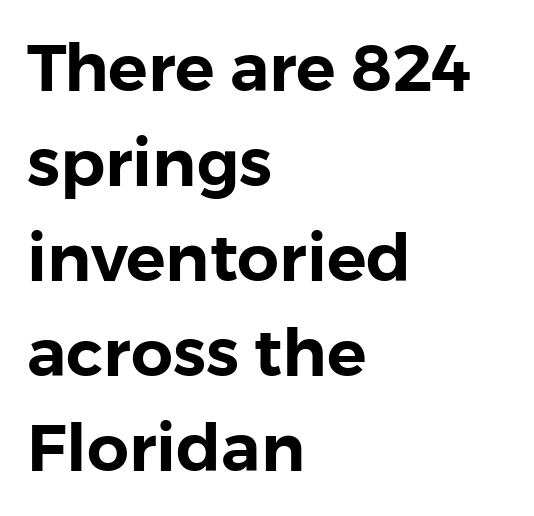
{"serif": "no", "italic": "no", "width": "normal", "x_height": "medium", "monospaced": "no", "underline": "no", "align": "left", "line_spacing": "normal", "line_spacing_ratio": 1.44, "letter_spacing": "normal", "letter_spacing_em": 0.0, "glyph_px": 66}
